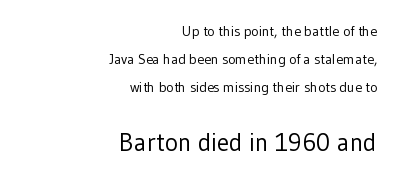
{"italic": "no", "bold": "no", "underline": "no", "align": "right", "line_spacing": "loose", "line_spacing_ratio": 1.99, "letter_spacing": "normal", "letter_spacing_em": 0.0, "larger_block": "second", "size_ratio": 1.79, "glyph_px": 25}
